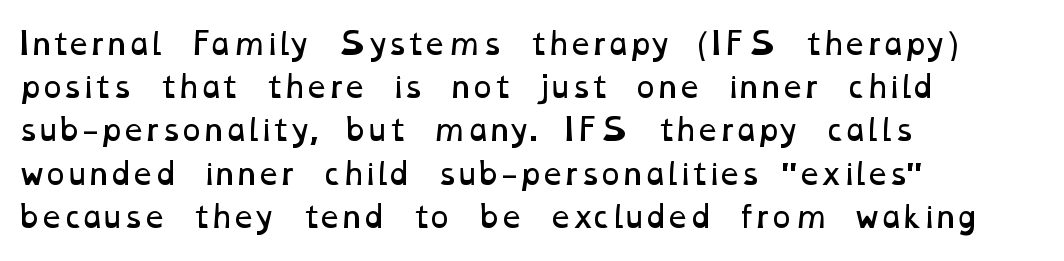
Q: Is the text bold? A: No.
Q: Is the text underlined? A: No.
Q: How is the paragraph aligned? A: Left-aligned.
Q: Is the spacing between letters normal or unusually wide? A: Normal.
Q: Is the spacing between lines tight, normal or loose? A: Normal.
Q: Width (condensed, normal, or wide)? A: Wide.
Q: Stroke contrast? A: Low.
Q: x-height? A: Medium.
Q: Monospaced? A: No.
